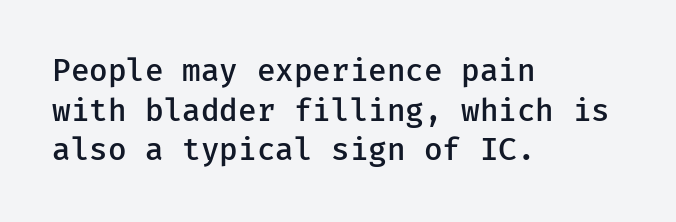
Q: Is the text bold? A: Semi-bold.
Q: Is the text italic (slanted)? A: No, it is upright.
Q: Is the typeface a serif or a sans-serif typeface? A: Sans-serif.
Q: Is the text underlined? A: No.
Q: How is the paragraph aligned? A: Left-aligned.
Q: Is the spacing between letters normal or unusually wide? A: Normal.
Q: Is the spacing between lines tight, normal or loose? A: Normal.
Q: Width (condensed, normal, or wide)? A: Normal.
Q: Stroke contrast? A: Low.
Q: x-height? A: Medium.
